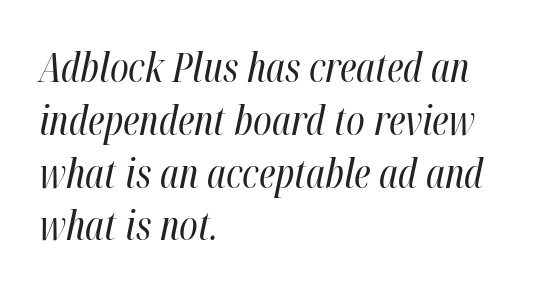
The image shows 40 px regular-weight, condensed type, italic (leaning right); set left-aligned, normal line spacing (1.32x), normal letter spacing, not underlined; high stroke contrast and a medium x-height.
